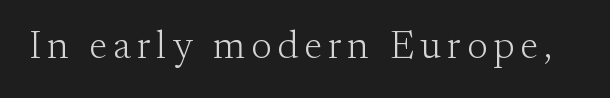
Q: Is the text bold? A: No.
Q: Is the text italic (slanted)? A: No, it is upright.
Q: Is the typeface a serif or a sans-serif typeface? A: Serif.
Q: Is the text underlined? A: No.
Q: Width (condensed, normal, or wide)? A: Normal.
Q: Stroke contrast? A: Medium.
Q: x-height? A: Small.
Q: Monospaced? A: No.
